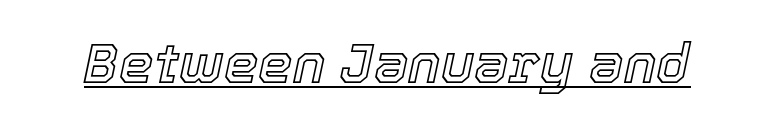
Varying glyph widths throughout — classic text-font behaviour. The gaps between neighbouring characters are ordinary and unremarkable. Descenders here cross a horizontal rule under the line. These lines were composed using italics.
